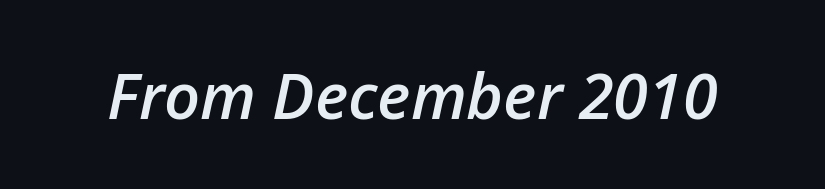
Each glyph is drawn with semibold strokes, heavier than normal yet not fully bold. These lines were composed using italics. Spacing between characters is what you'd get straight out of the box. A typesetter would call this proportional, since set widths differ per character.
